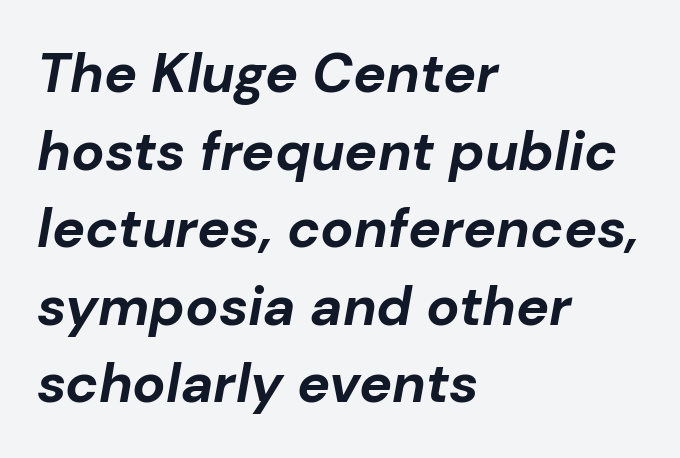
The glyphs look as if they've been sheared to an angle. Check the space under the baseline: it is left empty. Each glyph is drawn with heavy, bold strokes. This rendering leaves character spacing at its baseline value.
